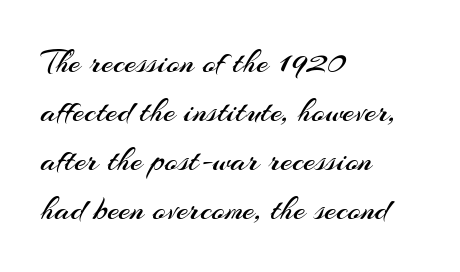
The space between consecutive lines is moderate. The type is set solid horizontally, with unmodified tracking. Letters rest on an invisible, unmarked baseline. Serifs: no, the terminals of the letterforms are clean. Do the characters align in a grid? No, the font is proportional.
